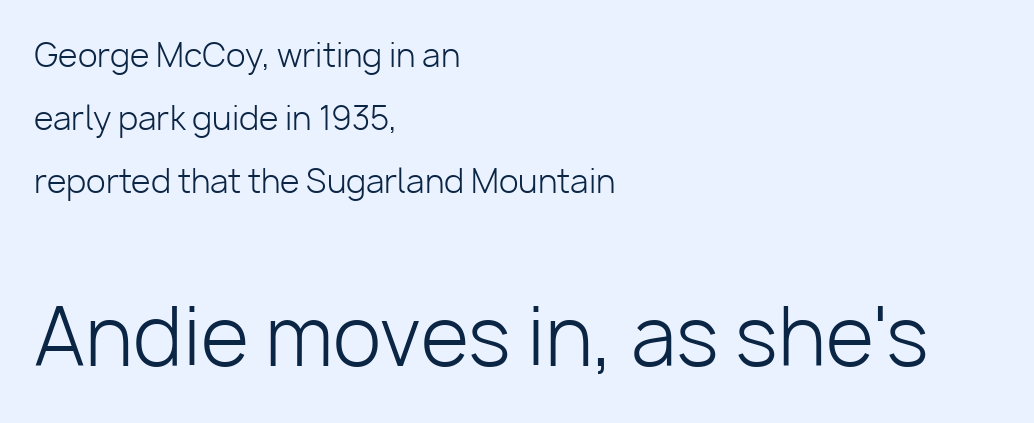
All the whitespace from short lines collects on the right. Students, note that the glyphs here touch the page at normal intervals. Style check: upright. Rows of type keep a wide berth in the vertical direction. Font category for this specimen: sans-serif. Descenders are the only things crossing below the line.
